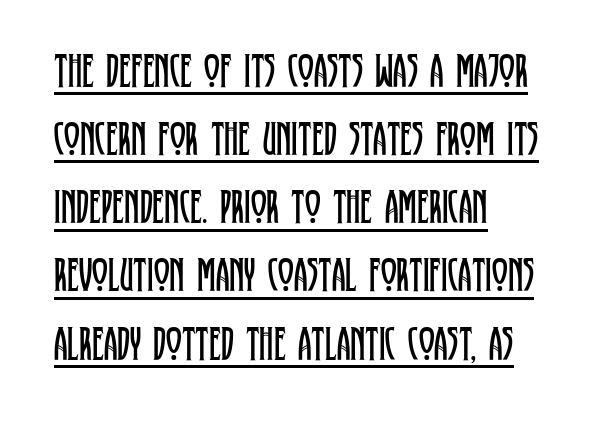
{"serif": "yes", "italic": "no", "bold": "no", "weight": "regular", "width": "condensed", "stroke_contrast": "low", "x_height": "large", "monospaced": "no", "underline": "yes", "align": "left", "line_spacing": "normal", "line_spacing_ratio": 1.42, "letter_spacing": "normal", "letter_spacing_em": 0.0, "glyph_px": 48}
